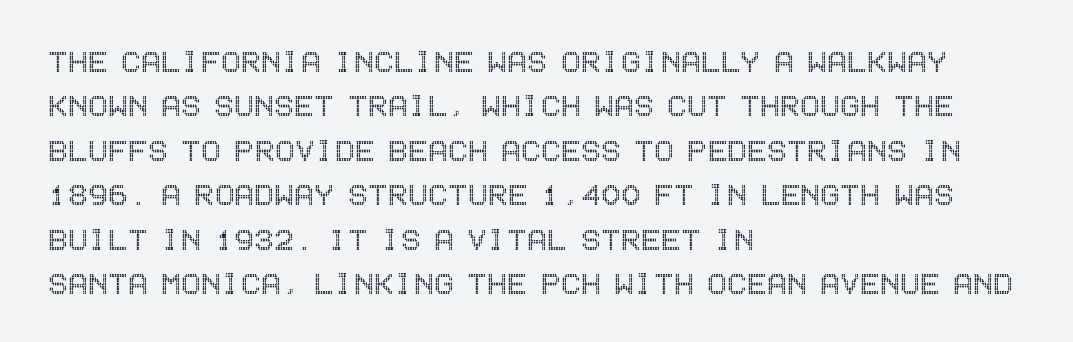
Tall strokes in this sample are plumb rather than angled. The paragraph has a hard left edge and a soft right edge. Nobody drew a line under any word here. Look at the tracking — it's just the regular setting, nothing added.
